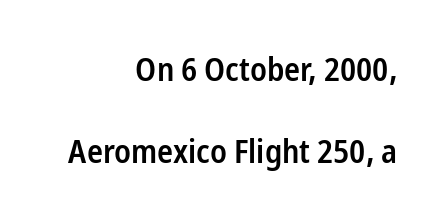
{"serif": "no", "italic": "no", "bold": "semi", "weight": "semibold", "width": "condensed", "stroke_contrast": "low", "x_height": "medium", "monospaced": "no", "underline": "no", "align": "right", "line_spacing": "loose", "line_spacing_ratio": 2.49, "letter_spacing": "normal", "letter_spacing_em": 0.0, "glyph_px": 33}
